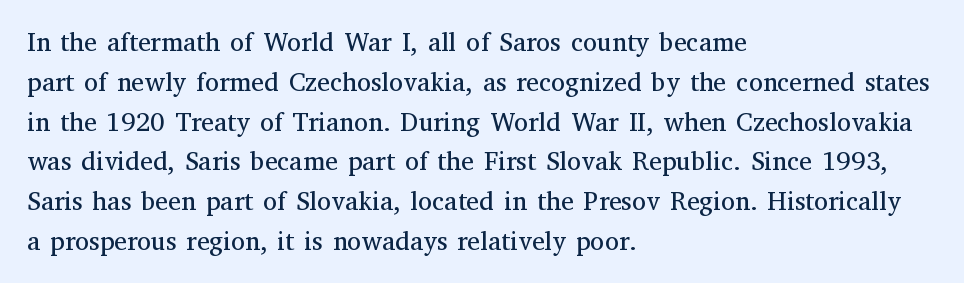
{"italic": "no", "bold": "no", "underline": "no", "align": "left", "line_spacing": "normal", "line_spacing_ratio": 1.53, "letter_spacing": "normal", "letter_spacing_em": 0.0, "glyph_px": 26}
